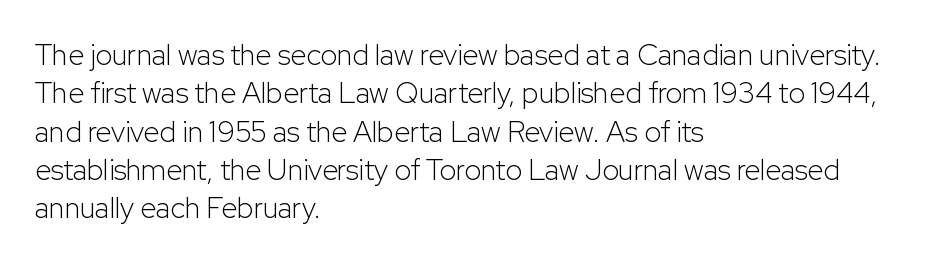
No extra tracking has been applied to these lines. Quick note: interline space is typical. Bare-footed words on every line. The passage shown is typed in a proportional face where columns would drift. A light-to-regular cut is what we see here.
